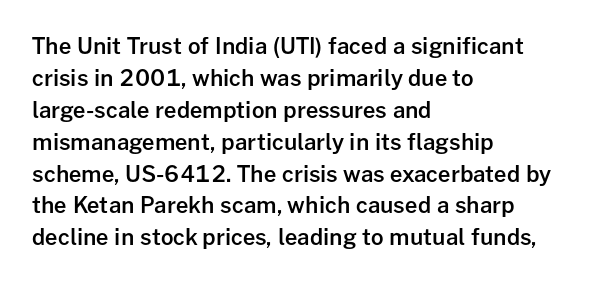
{"italic": "no", "bold": "semi", "underline": "no", "align": "left", "line_spacing": "normal", "line_spacing_ratio": 1.45, "letter_spacing": "normal", "letter_spacing_em": 0.0, "glyph_px": 22}
